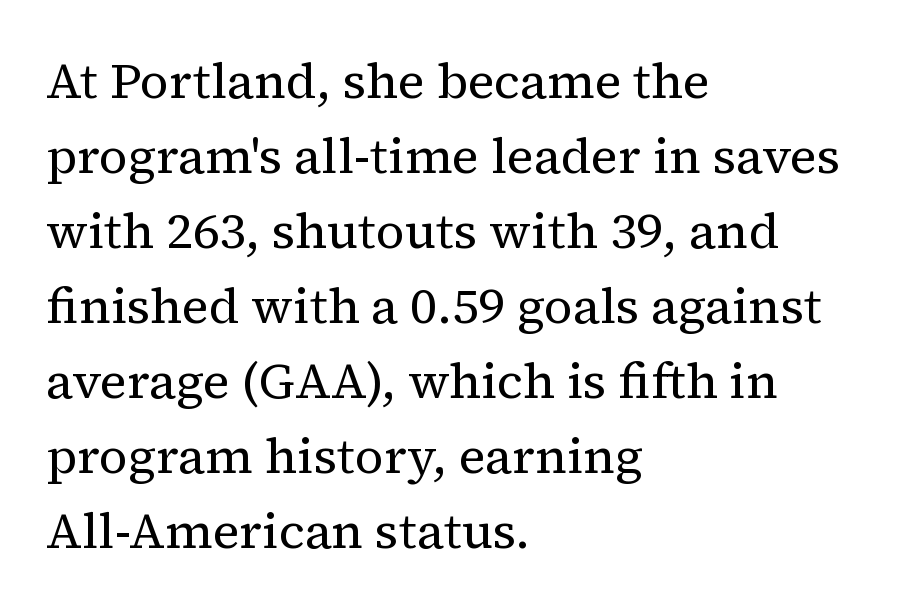
Q: Is the text bold? A: No.
Q: Is the text italic (slanted)? A: No, it is upright.
Q: Is the typeface a serif or a sans-serif typeface? A: Serif.
Q: Is the text underlined? A: No.
Q: How is the paragraph aligned? A: Left-aligned.
Q: Is the spacing between letters normal or unusually wide? A: Normal.
Q: Is the spacing between lines tight, normal or loose? A: Normal.
Q: Width (condensed, normal, or wide)? A: Normal.
Q: Stroke contrast? A: Medium.
Q: x-height? A: Medium.
Q: Monospaced? A: No.
